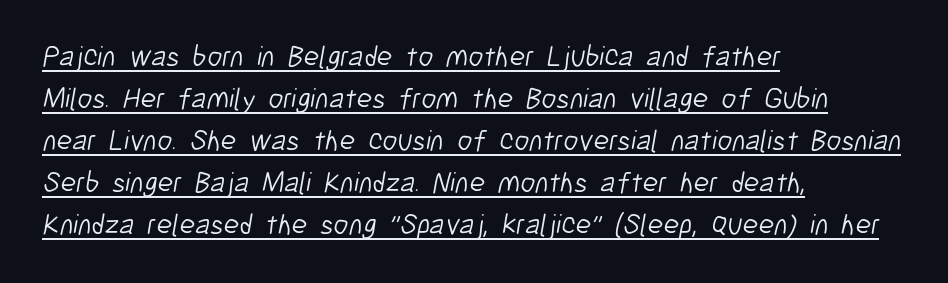
Q: Is the text bold? A: No.
Q: Is the typeface a serif or a sans-serif typeface? A: Sans-serif.
Q: Is the text underlined? A: Yes.
Q: How is the paragraph aligned? A: Left-aligned.
Q: Is the spacing between letters normal or unusually wide? A: Normal.
Q: Is the spacing between lines tight, normal or loose? A: Normal.
Q: Width (condensed, normal, or wide)? A: Condensed.
Q: Stroke contrast? A: Low.
Q: x-height? A: Medium.
Q: Monospaced? A: No.
